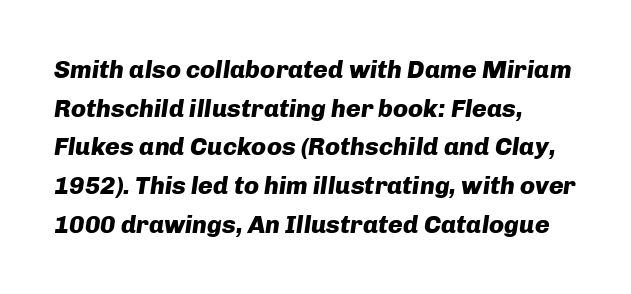
The image shows 25 px bold type, italic (leaning right); set left-aligned, normal line spacing (1.55x), normal letter spacing, not underlined.
